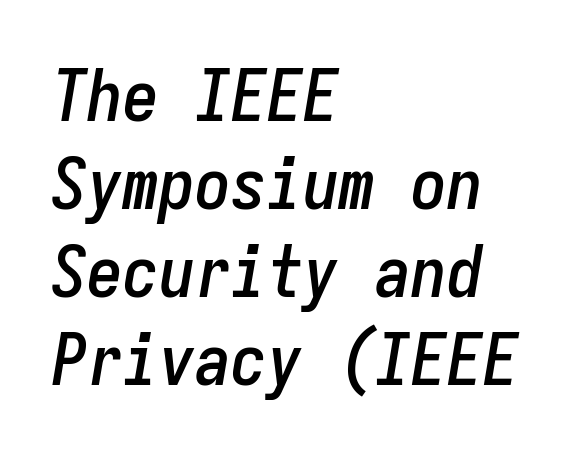
Q: Is the text italic (slanted)? A: Yes, it leans right by about 9 degrees.
Q: Is the text underlined? A: No.
Q: How is the paragraph aligned? A: Left-aligned.
Q: Is the spacing between letters normal or unusually wide? A: Normal.
Q: Width (condensed, normal, or wide)? A: Condensed.
Q: Stroke contrast? A: Low.
Q: x-height? A: Medium.
Q: Monospaced? A: Yes.
